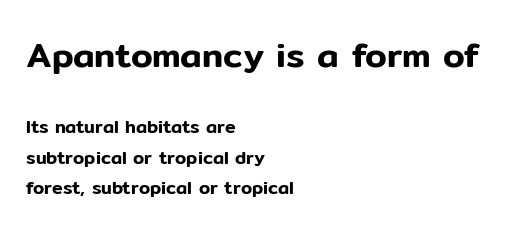
Large over small — that's the arrangement of the two blocks here. A student would call this left alignment; a typographer would say flush left, rag right. Letterform terminals end flat and unadorned throughout the passage. The rendering keeps characters at their native spacing. Evenly set lines give the paragraph a standard silhouette.
